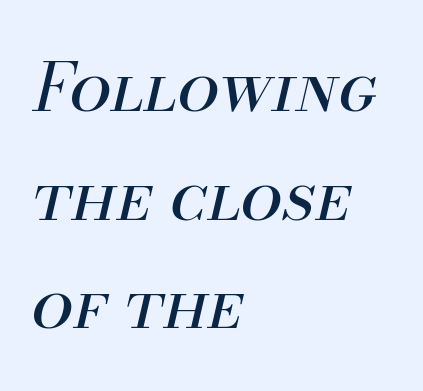
Reading down the column, the eye jumps a familiar distance to each next line. Inter-character spacing is left at the font's built-in metrics. You could not count columns in this text — the font is proportionally spaced. Italic: yes, the glyphs are oblique. The typesetter chose a ragged-right arrangement here. Quick note: underline off.
